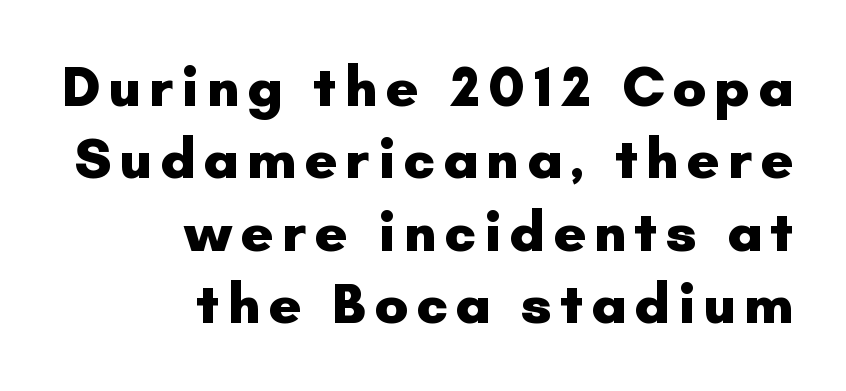
Typesetter's note: full bold, strokes at maximum text heaviness. Unlike italic type, these characters show no tilt at all. Is this a sans? Yes — the strokes have no serifs. Which margin do the lines hug? The right one — the left edge is uneven. The face used here is proportionally spaced, like ordinary book or web type.
